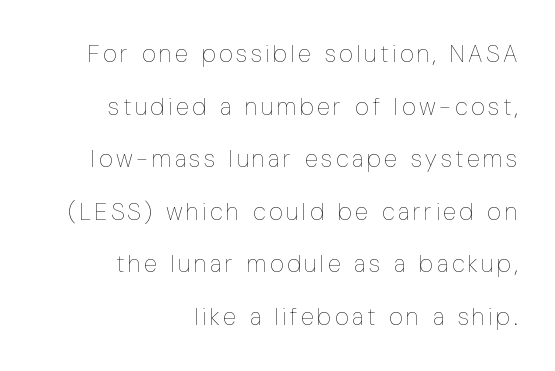
You could fit nearly another row in the gap between these rows. Caption: multi-line text, flush right, ragged left. The glyphs are unaccompanied by any horizontal stroke below them. This reads as an unemphasized weight, regular at the heaviest. The letters stand upright; this is a roman face.
